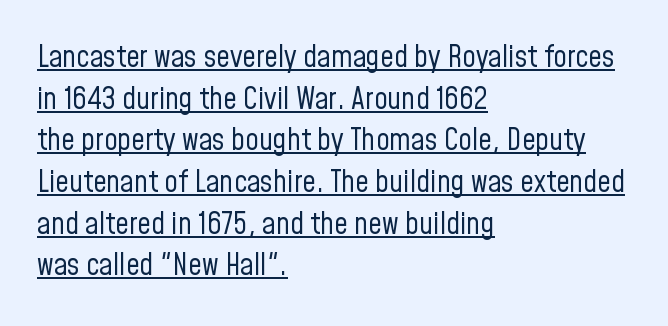
{"serif": "no", "italic": "no", "bold": "no", "weight": "regular", "width": "condensed", "stroke_contrast": "low", "x_height": "medium", "monospaced": "no", "underline": "yes", "align": "left", "line_spacing": "normal", "line_spacing_ratio": 1.39, "letter_spacing": "normal", "letter_spacing_em": 0.0, "glyph_px": 30}
